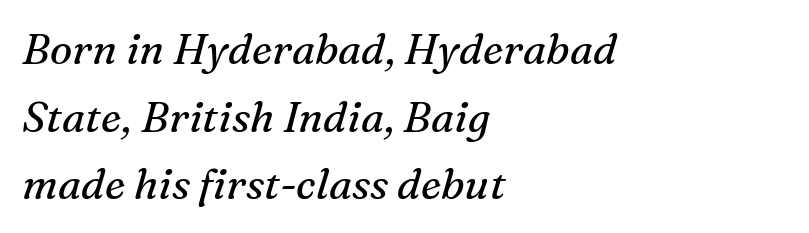
{"serif": "yes", "italic": "yes", "lean": "right", "slant_degrees": 16, "bold": "no", "weight": "regular", "width": "normal", "stroke_contrast": "medium", "x_height": "medium", "monospaced": "no", "underline": "no", "align": "left", "line_spacing": "normal", "line_spacing_ratio": 1.61, "letter_spacing": "normal", "letter_spacing_em": 0.0, "glyph_px": 42}
